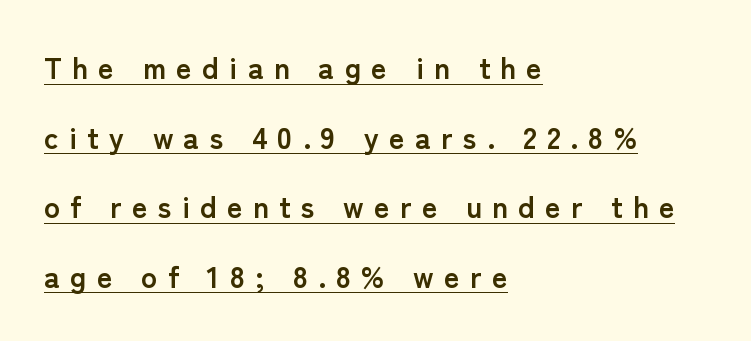
You could not count columns in this text — the font is proportionally spaced. Notice how thick the strokes are: this is what a full bold looks like. Examine the stroke ends and you'll find no serifs. A typesetter would mark this as roman, not italic.
